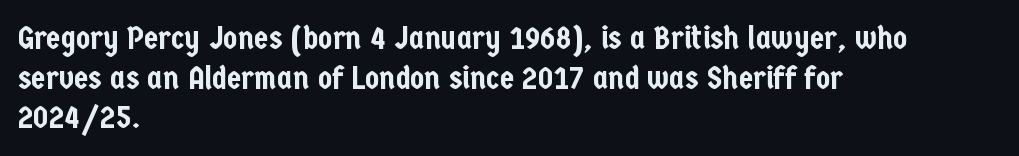
Q: Is the text italic (slanted)? A: No, it is upright.
Q: Is the typeface a serif or a sans-serif typeface? A: Sans-serif.
Q: Is the text underlined? A: No.
Q: How is the paragraph aligned? A: Left-aligned.
Q: Is the spacing between letters normal or unusually wide? A: Normal.
Q: Width (condensed, normal, or wide)? A: Condensed.
Q: Stroke contrast? A: Low.
Q: x-height? A: Medium.
Q: Monospaced? A: No.
